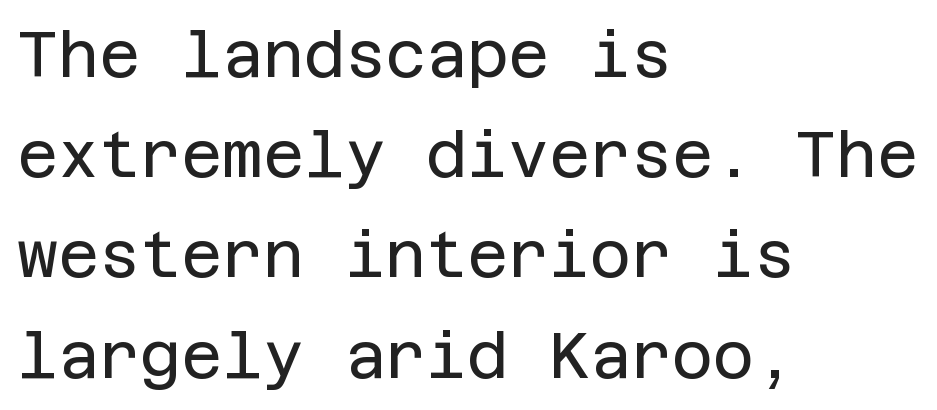
The image shows 63 px regular-weight sans-serif type, upright; set left-aligned, normal line spacing (1.59x), normal letter spacing, not underlined; low stroke contrast and a large x-height.
